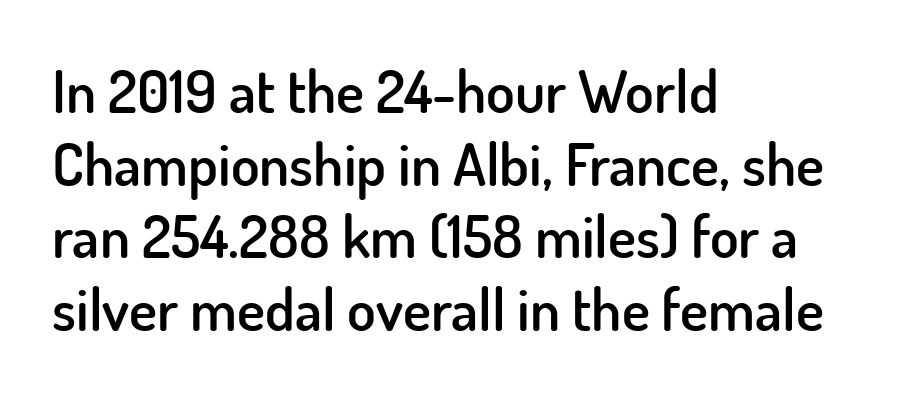
Do the characters align in a grid? No, the font is proportional. The type family on display is of the sans-serif kind. Words float on clear page, feet unadorned. The line texture is even and compact thanks to regular tracking. Does the weight exceed regular? Yes, but only to semibold.
